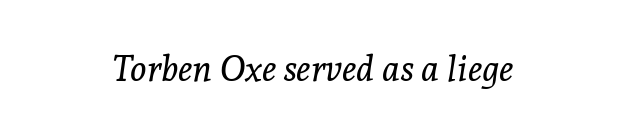
Q: Is the text bold? A: No.
Q: Is the text italic (slanted)? A: Yes, it leans right by about 8 degrees.
Q: Is the typeface a serif or a sans-serif typeface? A: Serif.
Q: Is the text underlined? A: No.
Q: How is the paragraph aligned? A: Centered.
Q: Is the spacing between letters normal or unusually wide? A: Normal.
Q: Width (condensed, normal, or wide)? A: Normal.
Q: x-height? A: Medium.
Q: Monospaced? A: No.
